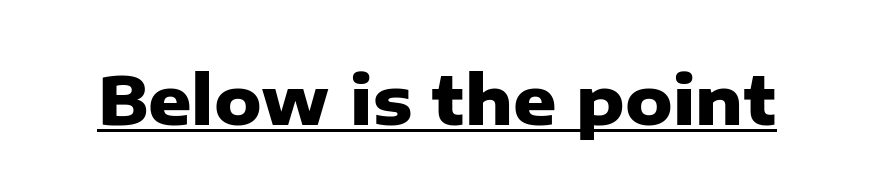
Looks like regular typesetting: each glyph gets only the width it needs. Is there any slant? The stems are plumb. You can see a thin bar hugging the bottom of the glyphs. A typesetter would label this face a sans. Every letter is thick-stroked: bold, no question.
